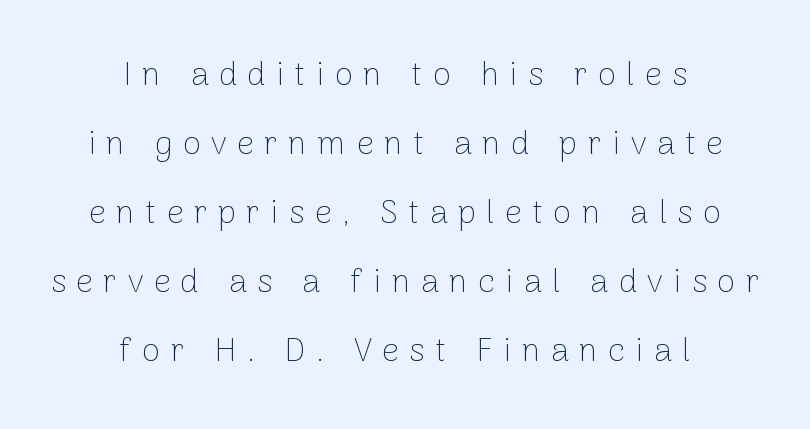
{"serif": "no", "italic": "no", "bold": "no", "weight": "thin", "width": "normal", "stroke_contrast": "low", "x_height": "medium", "monospaced": "no", "underline": "no", "align": "center", "line_spacing": "loose", "line_spacing_ratio": 2.09, "letter_spacing": "wide", "letter_spacing_em": 0.32, "glyph_px": 33}
